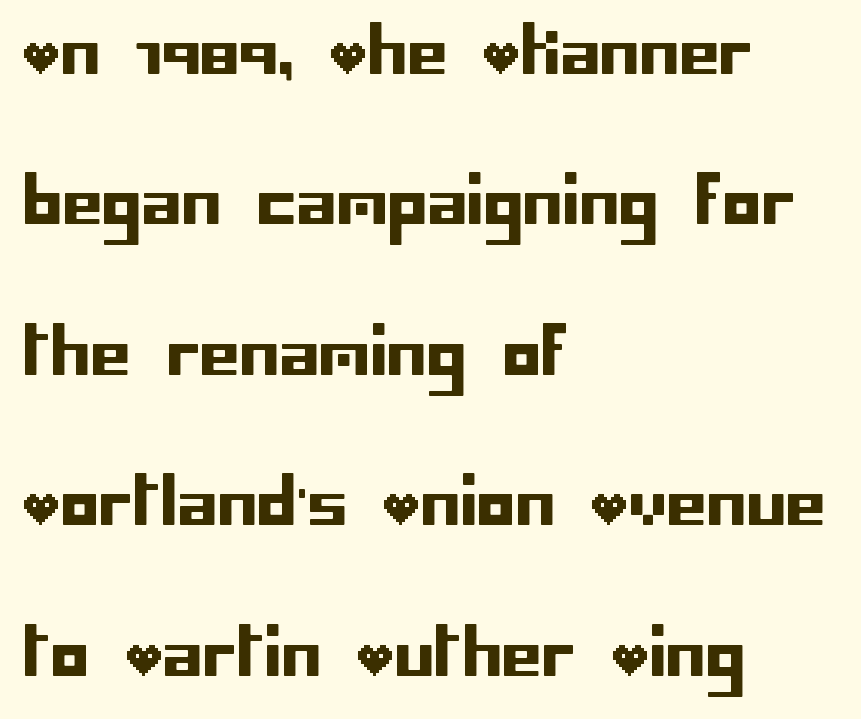
The image shows 64 px sans-serif type, upright; set left-aligned, loose line spacing (2.35x), normal letter spacing, not underlined; low stroke contrast and a large x-height.
